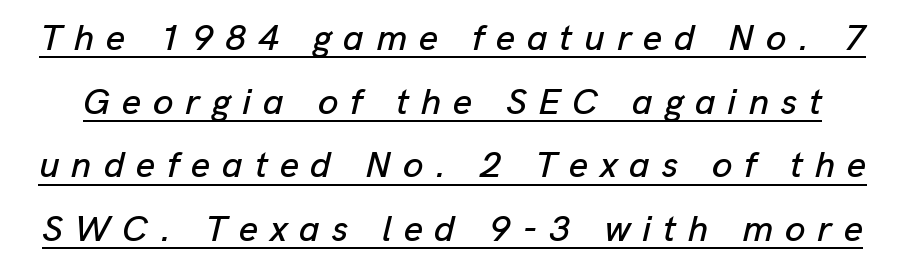
Like a heading marked for emphasis, these lines bear an underscore. Slant detected: the letters are inclined. Do the characters align in a grid? No, the font is proportional. This sample uses expanded letter spacing, leaving extra air between glyphs.
